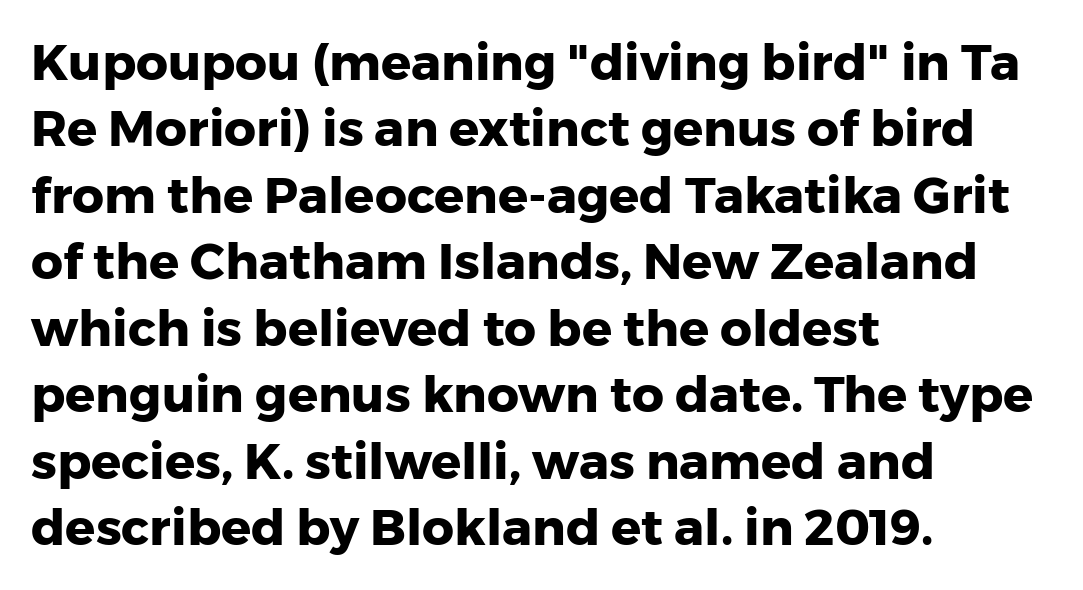
The image shows 50 px heavy sans-serif type, upright; set left-aligned, normal line spacing (1.33x), normal letter spacing, not underlined; low stroke contrast and a medium x-height.
